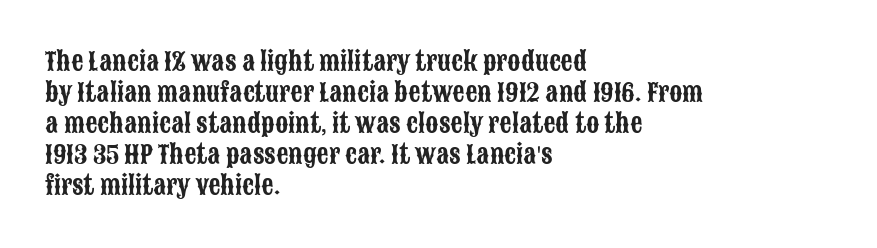
{"italic": "no", "underline": "no", "align": "left", "line_spacing": "normal", "line_spacing_ratio": 1.29, "letter_spacing": "normal", "letter_spacing_em": 0.0, "glyph_px": 24}
